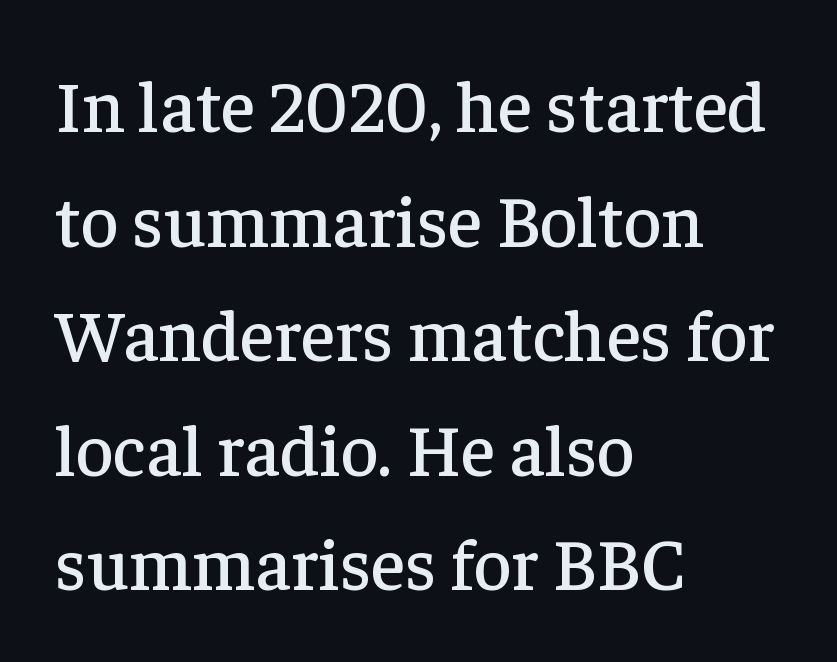
The axis of the letterforms is exactly vertical. The face used here is seriffed, in the tradition of book romans. The passage shown stacks its lines at a standard gap. These lines are rendered in a variable-pitch font.
